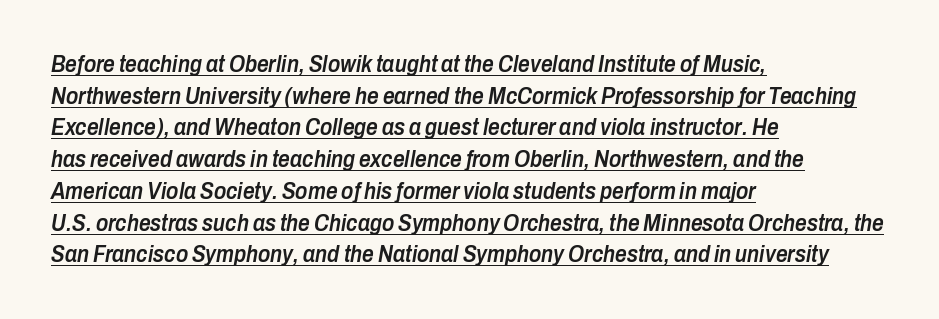
Descenders here cross a horizontal rule under the line. Normally led — the rows are evenly, conventionally spaced. Looking at the ascenders, they clearly lean. A classic flush-left, rag-right setting is used for this passage. The characters look somewhat weighty, a semibold short of true bold. Between one letter and the next there's only the usual sliver of space.
